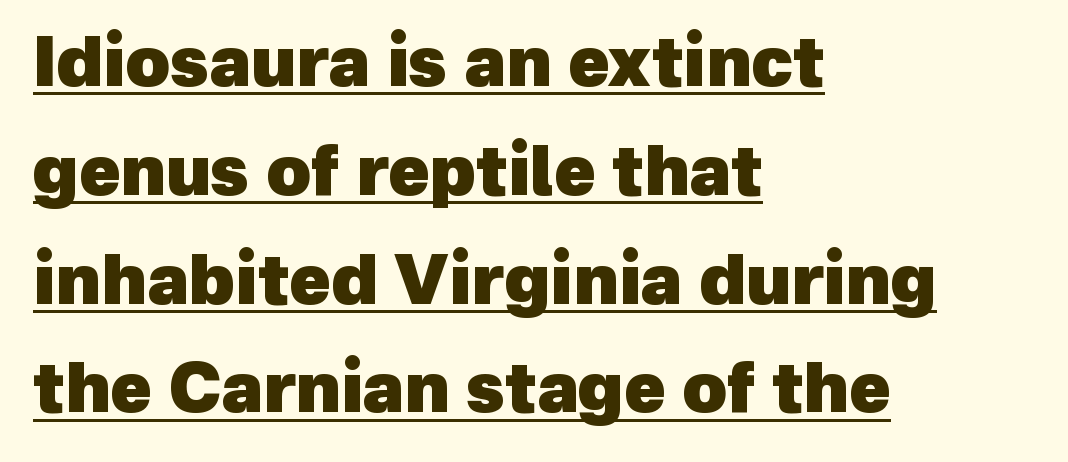
A typesetter would call this proportional, since set widths differ per character. The block of text has a typical density, with ordinary space between rows. The letters sit at their default tracking, neither squeezed nor spread. This sample is left-justified, so line endings fall wherever the words run out. The characters look thick and weighty, a clear bold.
